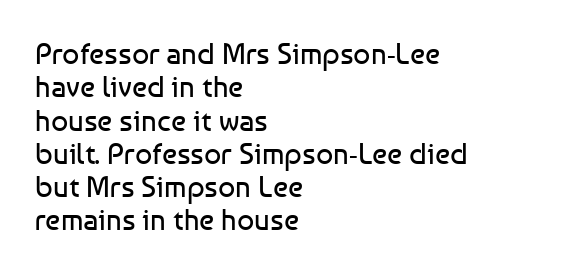
The image shows 30 px regular-weight sans-serif type, upright; set left-aligned, tight line spacing (1.11x), normal letter spacing, not underlined; low stroke contrast and a medium x-height.
